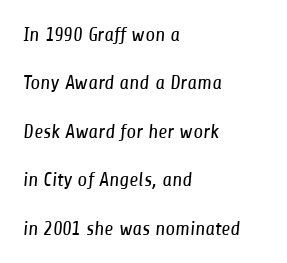
{"bold": "no", "underline": "no", "align": "left", "line_spacing": "loose", "line_spacing_ratio": 2.42, "letter_spacing": "normal", "letter_spacing_em": 0.0, "glyph_px": 20}
